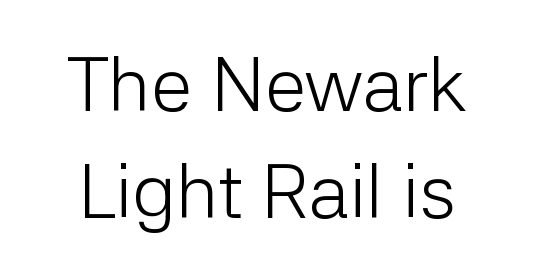
{"serif": "no", "italic": "no", "bold": "no", "weight": "light", "width": "normal", "stroke_contrast": "low", "x_height": "medium", "monospaced": "no", "underline": "no", "line_spacing": "normal", "line_spacing_ratio": 1.41, "letter_spacing": "normal", "letter_spacing_em": 0.0, "glyph_px": 76}
